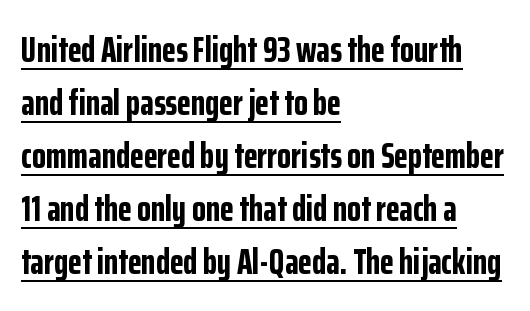
Decoration check: the copy is underlined. The sample has been set heavy, in full bold. Which margin do the lines hug? The left one — the right edge is uneven. Here the glyphs are tracked normally, forming tight word shapes. One glance says typical: line gaps are just what's usual.
